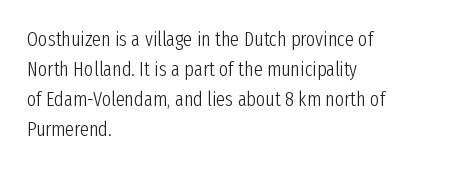
The image shows 20 px text type, upright; set left-aligned, normal line spacing (1.5x), normal letter spacing, not underlined.
